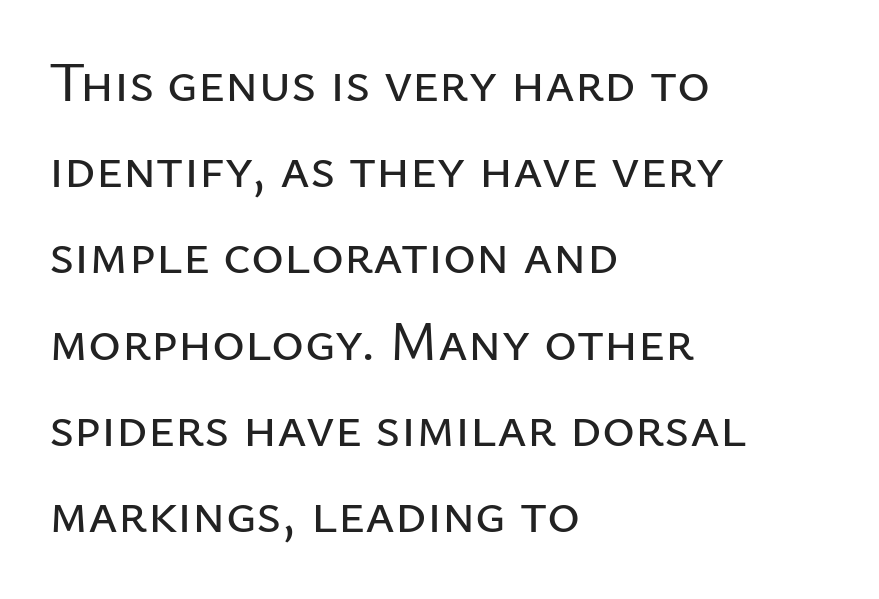
Q: Is the text italic (slanted)? A: No, it is upright.
Q: Is the typeface a serif or a sans-serif typeface? A: Sans-serif.
Q: Is the text underlined? A: No.
Q: How is the paragraph aligned? A: Left-aligned.
Q: Is the spacing between letters normal or unusually wide? A: Normal.
Q: Is the spacing between lines tight, normal or loose? A: Normal.
Q: Width (condensed, normal, or wide)? A: Normal.
Q: Stroke contrast? A: Low.
Q: x-height? A: Medium.
Q: Monospaced? A: No.
